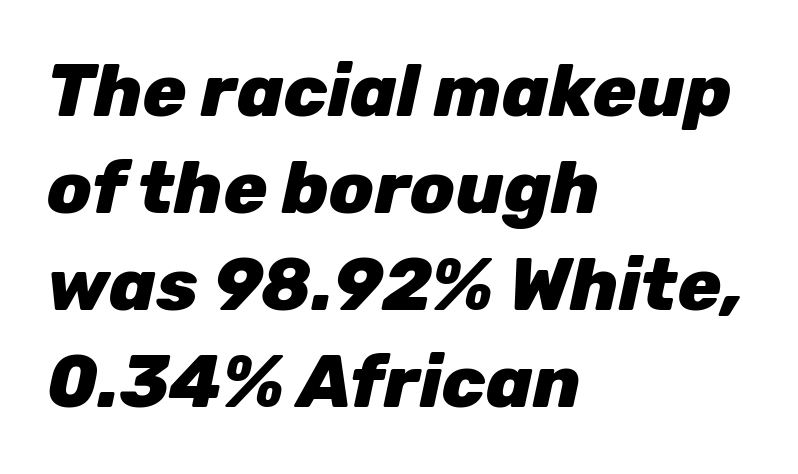
Q: Is the text bold? A: Yes.
Q: Is the text italic (slanted)? A: Yes, it leans right by about 12 degrees.
Q: Is the text underlined? A: No.
Q: How is the paragraph aligned? A: Left-aligned.
Q: Is the spacing between letters normal or unusually wide? A: Normal.
Q: Is the spacing between lines tight, normal or loose? A: Normal.
Q: Width (condensed, normal, or wide)? A: Normal.
Q: Stroke contrast? A: Low.
Q: x-height? A: Medium.
Q: Monospaced? A: No.
